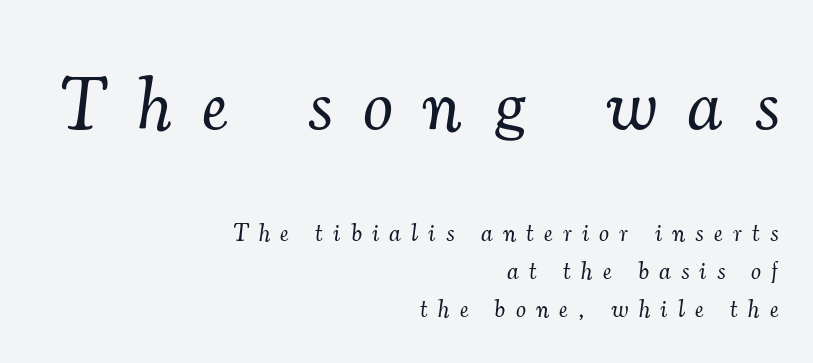
{"serif": "yes", "italic": "yes", "lean": "right", "slant_degrees": 7, "bold": "no", "weight": "light", "width": "normal", "stroke_contrast": "medium", "x_height": "small", "monospaced": "no", "underline": "no", "align": "right", "line_spacing": "normal", "line_spacing_ratio": 1.52, "letter_spacing": "wide", "letter_spacing_em": 0.42, "larger_block": "first", "size_ratio": 3.0, "glyph_px": 75}
